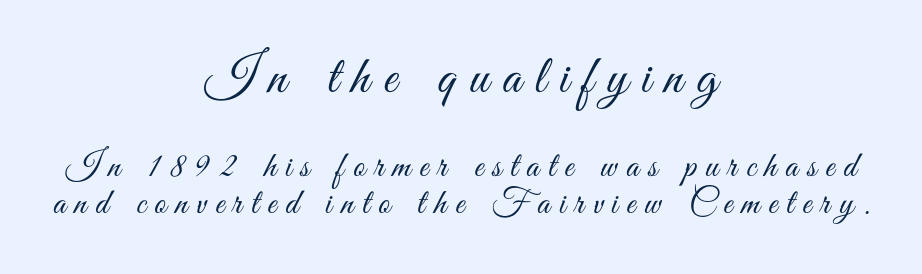
The image shows 54 px light, condensed sans-serif type; set centered, tight line spacing (1.03x), unusually wide letter spacing (+0.25 em), not underlined; the first (top) block is 1.5x larger; medium stroke contrast and a small x-height.
